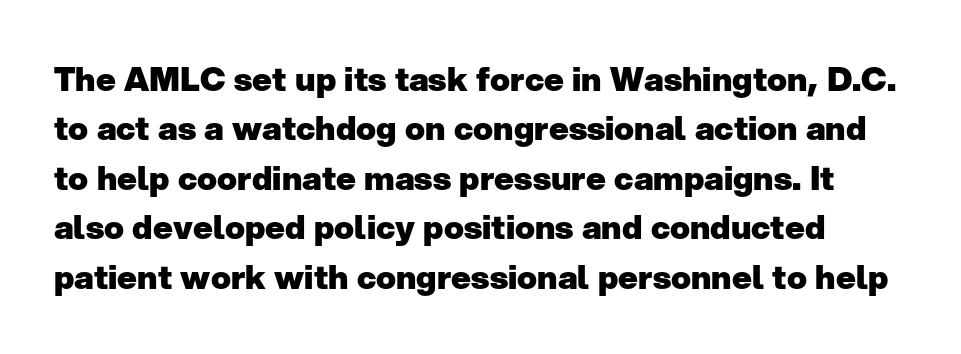
Q: Is the text bold? A: Yes.
Q: Is the text italic (slanted)? A: No, it is upright.
Q: Is the typeface a serif or a sans-serif typeface? A: Sans-serif.
Q: Is the text underlined? A: No.
Q: Is the spacing between letters normal or unusually wide? A: Normal.
Q: Is the spacing between lines tight, normal or loose? A: Normal.
Q: Width (condensed, normal, or wide)? A: Normal.
Q: Stroke contrast? A: Low.
Q: x-height? A: Medium.
Q: Monospaced? A: No.
